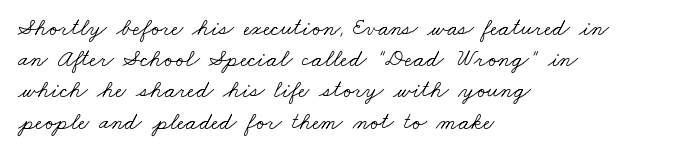
Q: Is the text bold? A: No.
Q: Is the text underlined? A: No.
Q: How is the paragraph aligned? A: Left-aligned.
Q: Is the spacing between letters normal or unusually wide? A: Normal.
Q: Is the spacing between lines tight, normal or loose? A: Normal.
